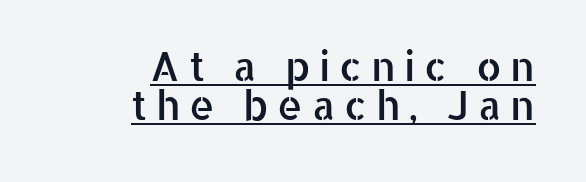
The image shows 40 px sans-serif type, upright; set right-aligned, tight line spacing (0.98x), unusually wide letter spacing (+0.22 em), underlined; low stroke contrast and a medium x-height.
